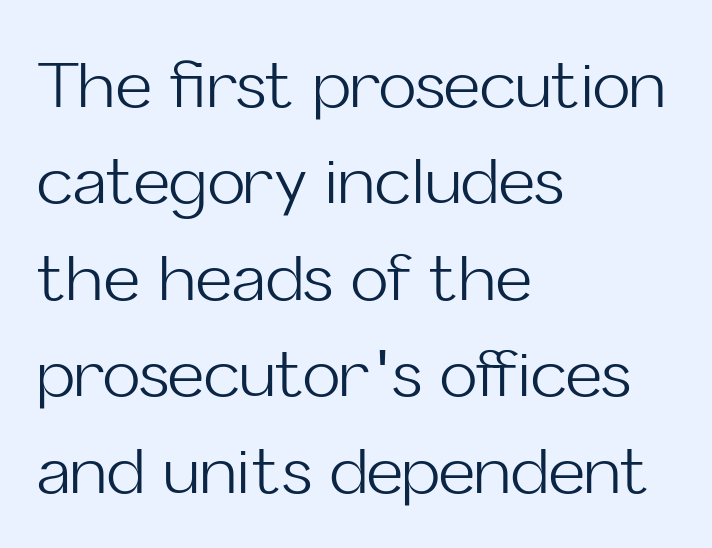
Q: Is the text bold? A: No.
Q: Is the text italic (slanted)? A: No, it is upright.
Q: Is the typeface a serif or a sans-serif typeface? A: Sans-serif.
Q: Is the text underlined? A: No.
Q: How is the paragraph aligned? A: Left-aligned.
Q: Is the spacing between letters normal or unusually wide? A: Normal.
Q: Is the spacing between lines tight, normal or loose? A: Normal.
Q: Width (condensed, normal, or wide)? A: Normal.
Q: Stroke contrast? A: Low.
Q: x-height? A: Medium.
Q: Monospaced? A: No.
